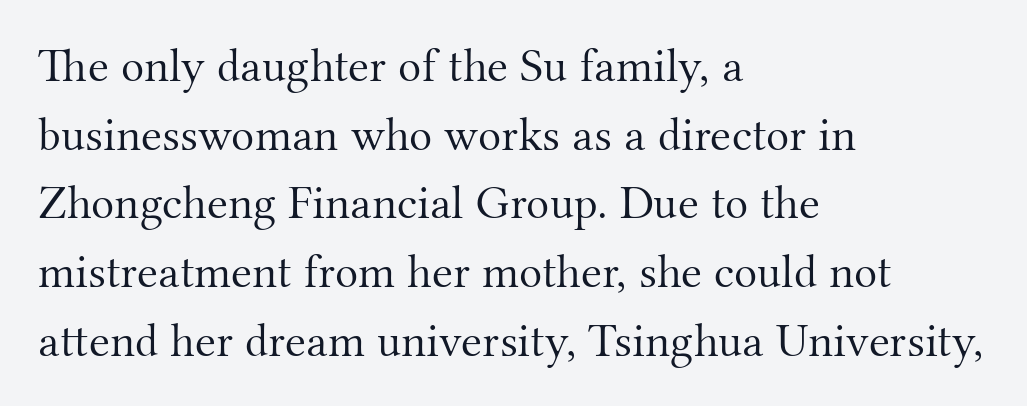
The image shows 48 px light serif type, upright; set left-aligned, normal line spacing (1.43x), normal letter spacing, not underlined; medium stroke contrast and a small x-height.
